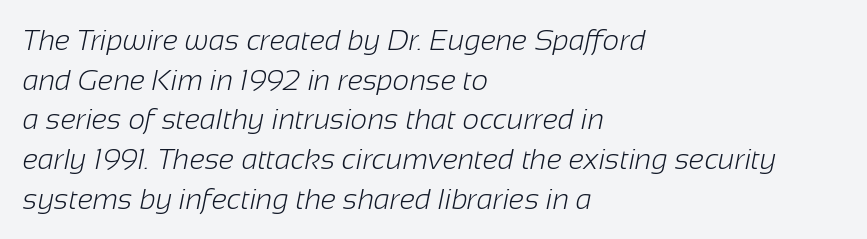
The image shows 29 px light sans-serif type; set left-aligned, normal line spacing (1.37x), normal letter spacing, not underlined; low stroke contrast and a medium x-height.
